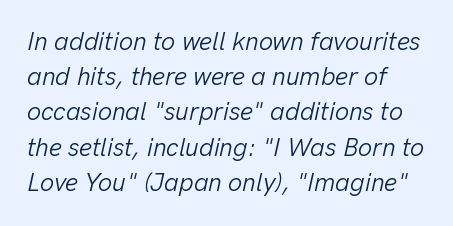
Check the space under the baseline: it is left empty. Is the type heavy? It reads as light-to-regular instead. The face used here has a pronounced slope to its letters. Compared with typical paragraphs, the rows here are spaced about the same. Short note: letters normally spaced.
